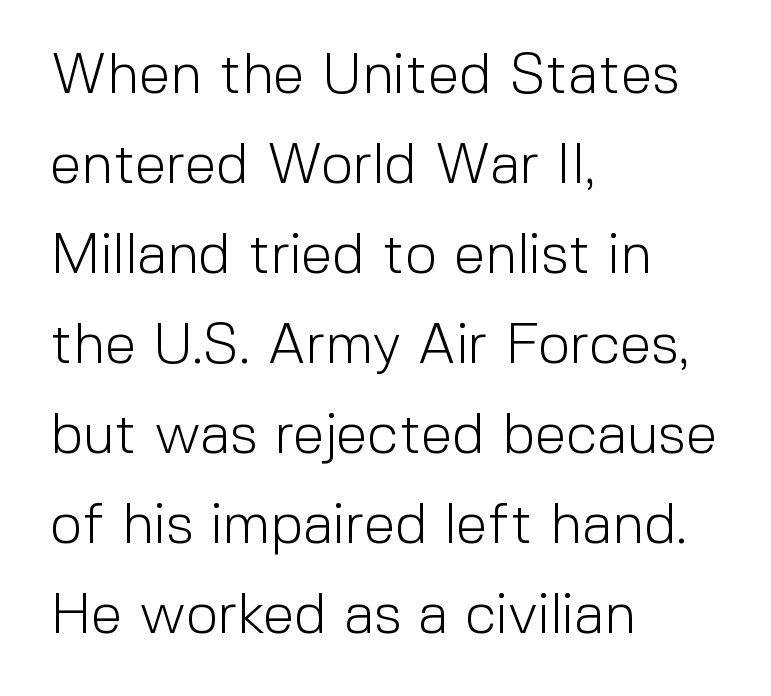
Weight: not bold — regular or lighter. One-word summary of the alignment: left. Nobody touched the tracking dial on this one. Tall strokes in this sample are plumb rather than angled. Grotesque or geometric, the face here clearly has no serifs.
